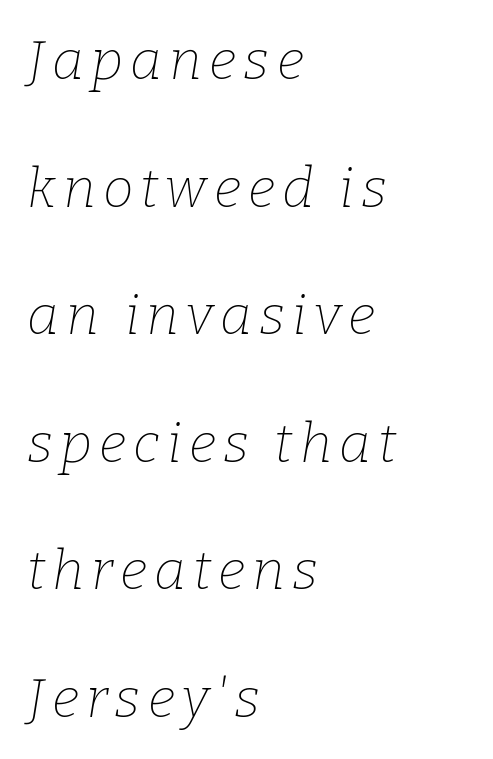
Q: Is the text bold? A: No.
Q: Is the text italic (slanted)? A: Yes, it leans right by about 9 degrees.
Q: Is the typeface a serif or a sans-serif typeface? A: Serif.
Q: Is the text underlined? A: No.
Q: How is the paragraph aligned? A: Left-aligned.
Q: Is the spacing between lines tight, normal or loose? A: Loose.
Q: Width (condensed, normal, or wide)? A: Normal.
Q: Stroke contrast? A: Low.
Q: x-height? A: Medium.
Q: Monospaced? A: No.
